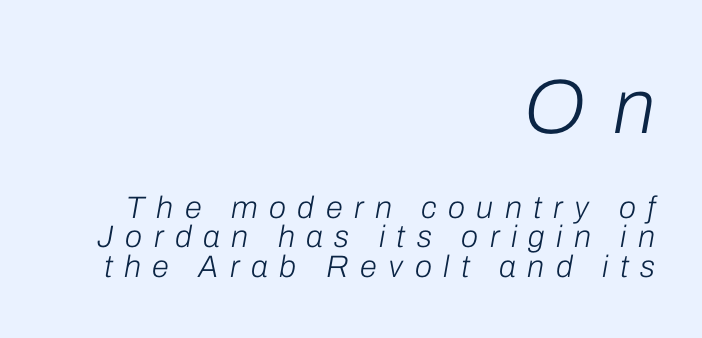
{"italic": "yes", "lean": "right", "slant_degrees": 10, "bold": "no", "weight": "light", "width": "normal", "stroke_contrast": "low", "x_height": "medium", "monospaced": "no", "underline": "no", "align": "right", "line_spacing": "tight", "line_spacing_ratio": 0.96, "letter_spacing": "wide", "letter_spacing_em": 0.37, "larger_block": "first", "size_ratio": 2.48, "glyph_px": 77}
